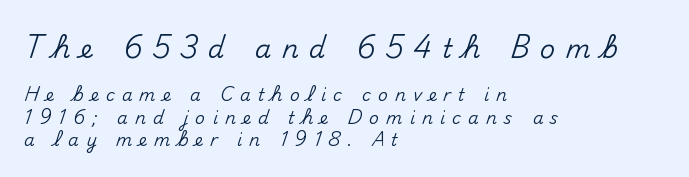
The image shows 26 px text type; set left-aligned, normal line spacing (1.32x), unusually wide letter spacing (+0.42 em), not underlined; the first (top) block is 1.53x larger.
